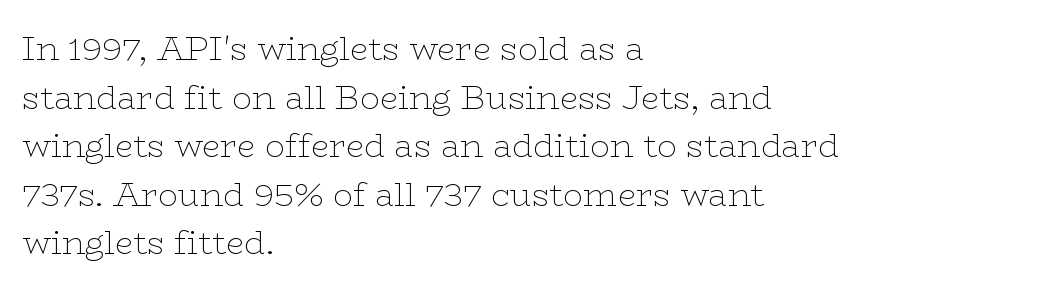
The image shows 33 px thin, wide serif type, upright; set left-aligned, normal line spacing (1.47x), normal letter spacing, not underlined; low stroke contrast and a medium x-height.
